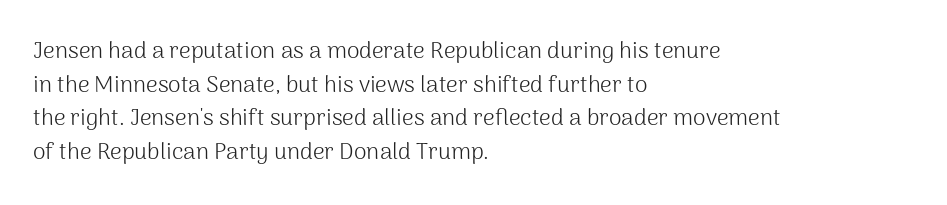
The image shows 23 px text type, upright; set left-aligned, normal line spacing (1.46x), normal letter spacing, not underlined.
